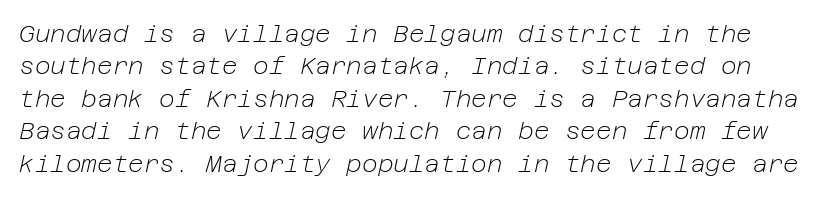
The image shows 24 px text type, italic (leaning right); set normal line spacing (1.35x), normal letter spacing, not underlined.
